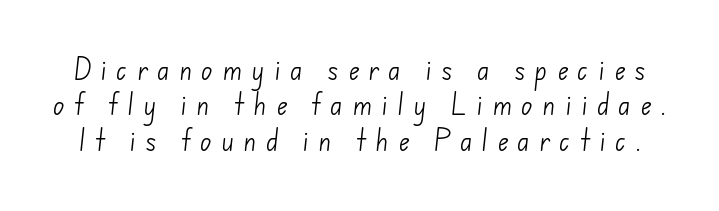
{"bold": "no", "underline": "no", "line_spacing": "normal", "line_spacing_ratio": 1.47, "letter_spacing": "wide", "letter_spacing_em": 0.38, "glyph_px": 24}
